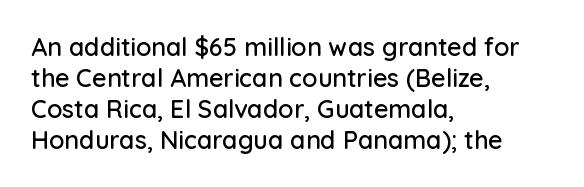
The image shows 25 px text type, upright; set left-aligned, line spacing 1.24x, normal letter spacing, not underlined.
